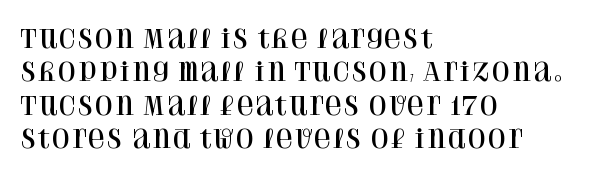
Style check: upright. Bare-footed words on every line. The passage shown has conventional tracking throughout. If you measured baseline to baseline, you'd find a middling distance. A student would call this left alignment; a typographer would say flush left, rag right.
